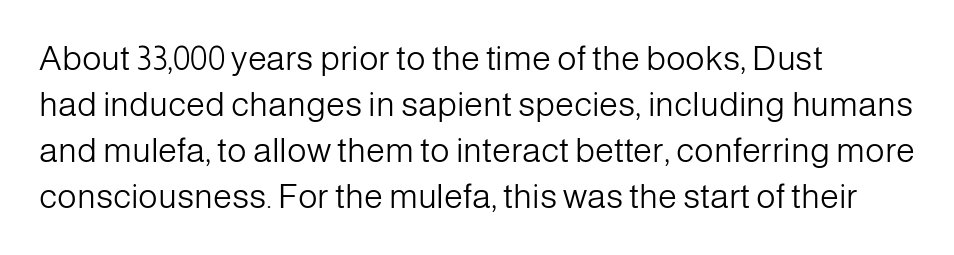
The image shows 34 px light sans-serif type, upright; set left-aligned, normal line spacing (1.35x), normal letter spacing, not underlined; low stroke contrast and a medium x-height.
